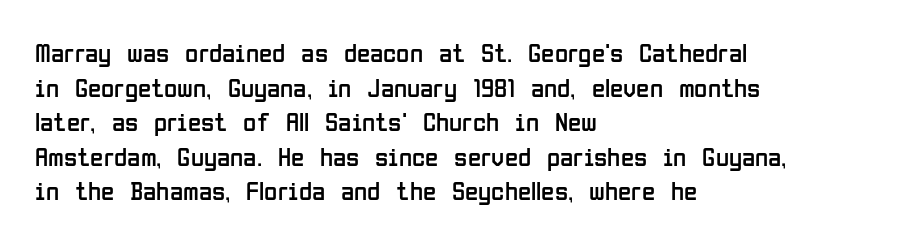
The block of text has a typical density, with ordinary space between rows. Which margin do the lines hug? The left one — the right edge is uneven. The space directly below the letters is spotless. This is the regular roman posture of the typeface. Does extra space separate the letters? No, they use regular spacing.
